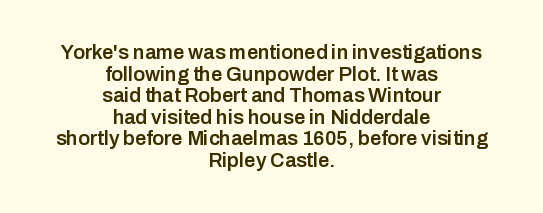
Compared with typical body copy, the letter spacing here is the same. This block would grow much taller if given ordinary leading; it's compressed now. The face used here is a semibold: visibly heavier than regular, lighter than bold. Tall strokes in this sample are plumb rather than angled.
